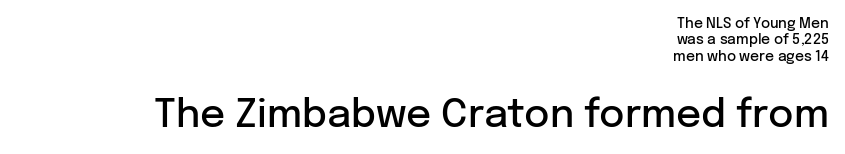
A somewhat darkened texture: the type is semibold rather than bold. Looks like regular typesetting: each glyph gets only the width it needs. Glyph-to-glyph distance matches everyday printed text. Is the block centered? No — it sits flush against the right margin. Caption: upper text group reduced, lower text group enlarged. Words float on clear page, feet unadorned.
